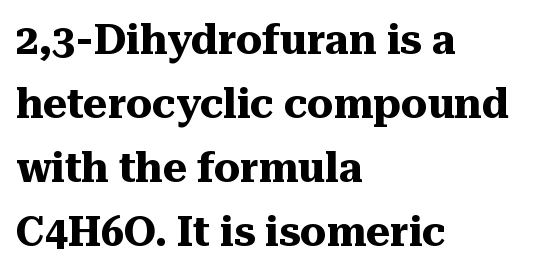
Q: Is the text bold? A: Yes.
Q: Is the text italic (slanted)? A: No, it is upright.
Q: Is the typeface a serif or a sans-serif typeface? A: Serif.
Q: Is the text underlined? A: No.
Q: How is the paragraph aligned? A: Left-aligned.
Q: Is the spacing between letters normal or unusually wide? A: Normal.
Q: Is the spacing between lines tight, normal or loose? A: Normal.
Q: Width (condensed, normal, or wide)? A: Normal.
Q: Stroke contrast? A: Medium.
Q: x-height? A: Medium.
Q: Monospaced? A: No.
